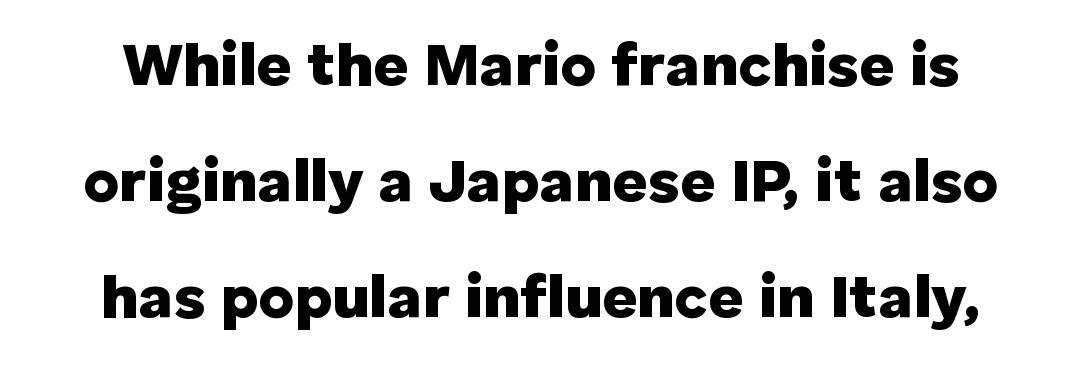
The image shows 61 px heavy sans-serif type, upright; set loose line spacing (1.9x), normal letter spacing, not underlined; low stroke contrast and a medium x-height.
